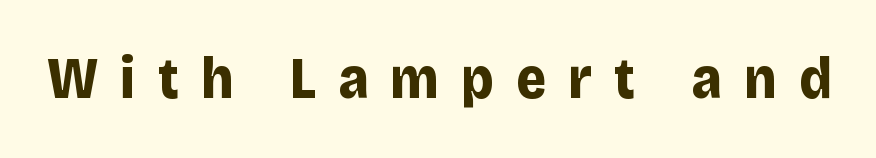
The image shows 58 px bold sans-serif type, upright; set unusually wide letter spacing (+0.38 em), not underlined; low stroke contrast and a large x-height.
